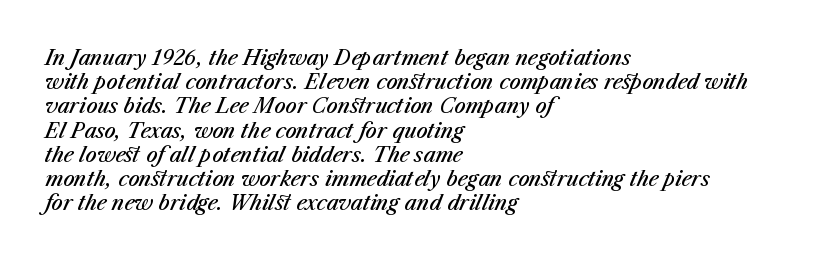
{"italic": "yes", "lean": "right", "slant_degrees": 23, "bold": "semi", "underline": "no", "align": "left", "line_spacing_ratio": 1.21, "letter_spacing": "normal", "letter_spacing_em": 0.0, "glyph_px": 20}
